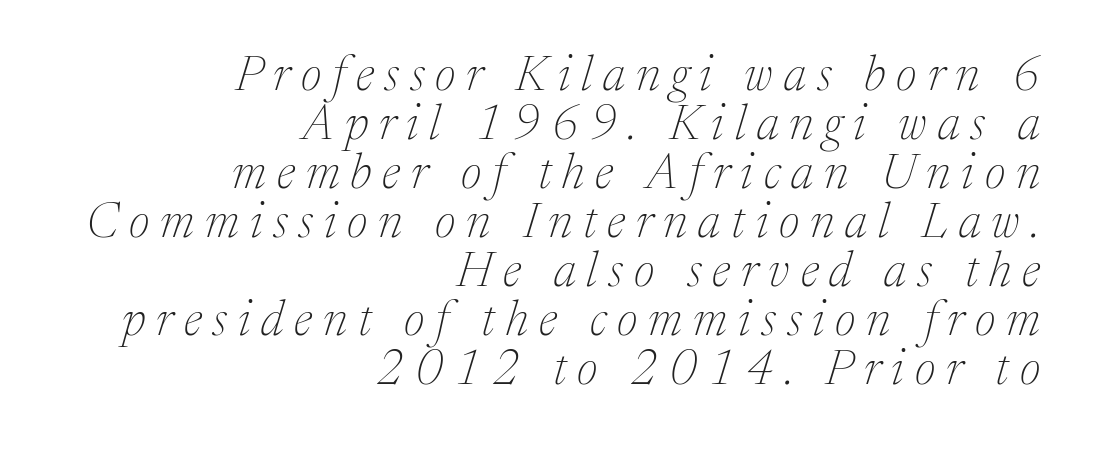
Does the type have serifs? Yes, each stem ends in a small foot. Characters are canted at an angle relative to the baseline's perpendicular. A typesetter would call this leading minimal, almost set solid. Plain, unruled lines of type. Think of a printed novel: that variable character pitch is what you see here. Which margin do the lines hug? The right one — the left edge is uneven.
